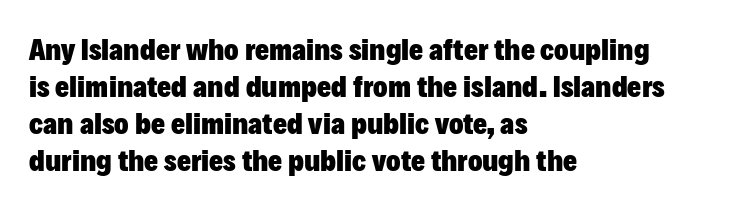
{"serif": "no", "italic": "no", "bold": "yes", "weight": "heavy", "width": "normal", "stroke_contrast": "low", "x_height": "medium", "monospaced": "no", "underline": "no", "align": "left", "line_spacing_ratio": 1.23, "letter_spacing": "normal", "letter_spacing_em": 0.0, "glyph_px": 30}
